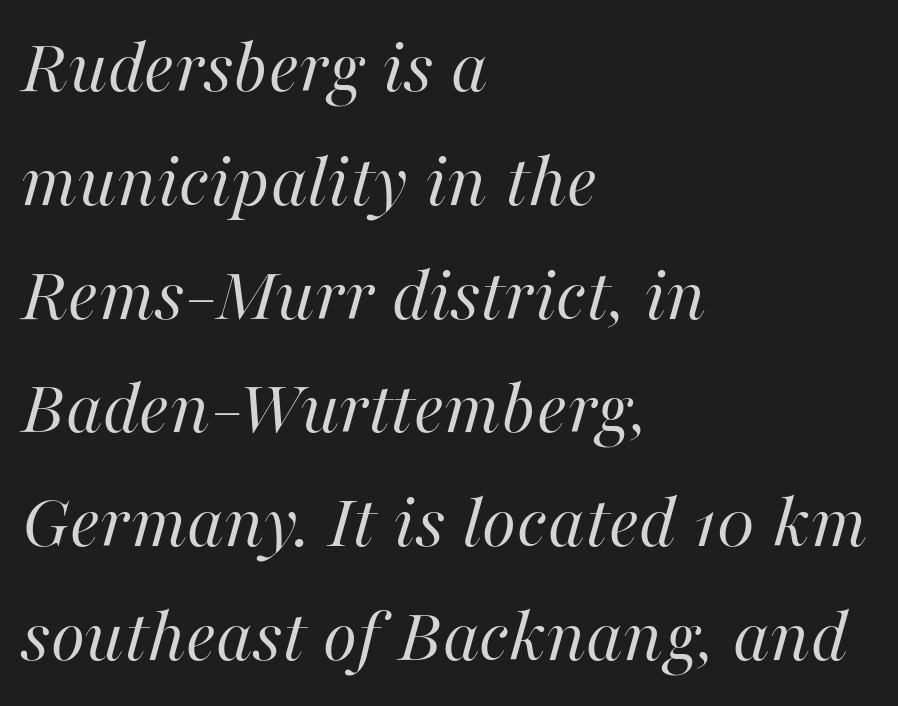
The image shows 79 px regular-weight type, italic (leaning right); set left-aligned, normal line spacing (1.44x), normal letter spacing, not underlined; high stroke contrast and a medium x-height.
